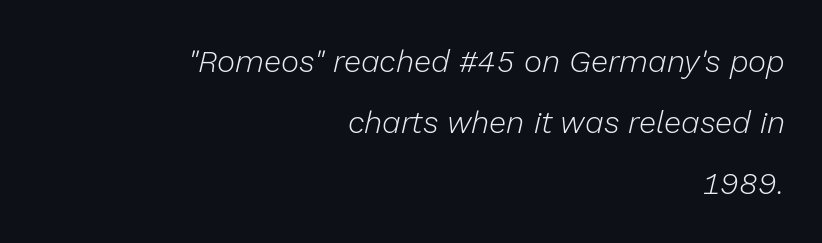
It's the slanting kind of type. Check the space under the baseline: it is left empty. The weight would be labelled regular, book, light, or lighter still. The letters advance in unequal steps, a hallmark of proportional type. Horizontal alignment here is rightward, an uncommon choice for prose.
